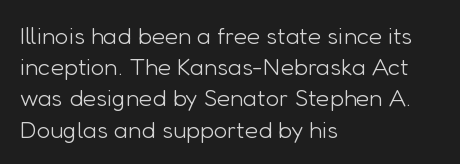
The image shows 24 px text type, upright; set left-aligned, normal line spacing (1.3x), normal letter spacing, not underlined.
